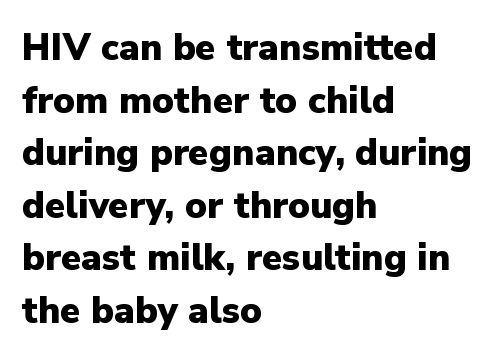
{"serif": "no", "italic": "no", "bold": "yes", "weight": "heavy", "width": "normal", "stroke_contrast": "low", "x_height": "medium", "monospaced": "no", "underline": "no", "align": "left", "line_spacing": "normal", "line_spacing_ratio": 1.42, "letter_spacing": "normal", "letter_spacing_em": 0.0, "glyph_px": 37}
